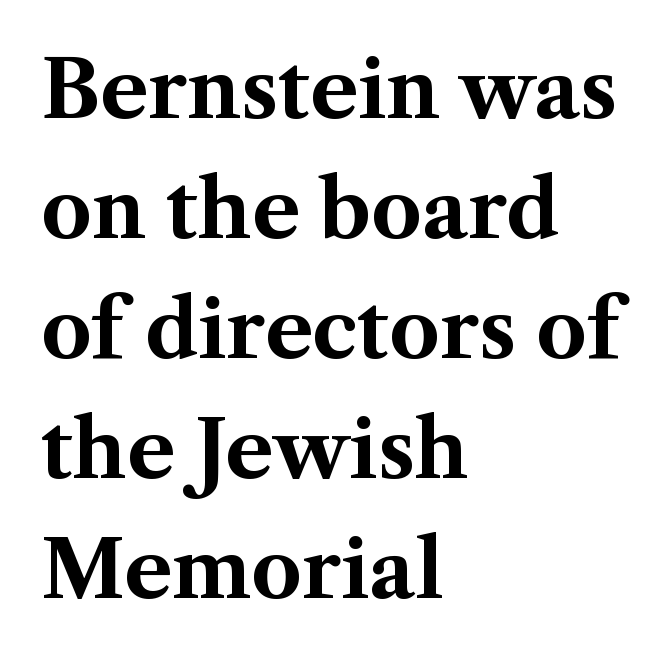
{"serif": "yes", "italic": "no", "bold": "yes", "weight": "bold", "width": "normal", "stroke_contrast": "medium", "x_height": "medium", "monospaced": "no", "underline": "no", "align": "left", "line_spacing": "normal", "line_spacing_ratio": 1.52, "letter_spacing": "normal", "letter_spacing_em": 0.0, "glyph_px": 79}
